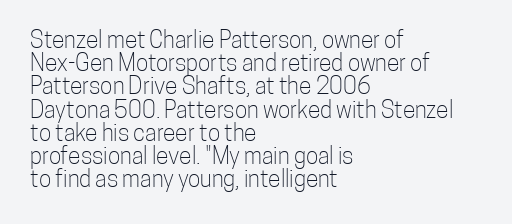
{"italic": "no", "bold": "no", "underline": "no", "align": "left", "line_spacing": "tight", "line_spacing_ratio": 1.01, "letter_spacing": "normal", "letter_spacing_em": 0.0, "glyph_px": 23}
